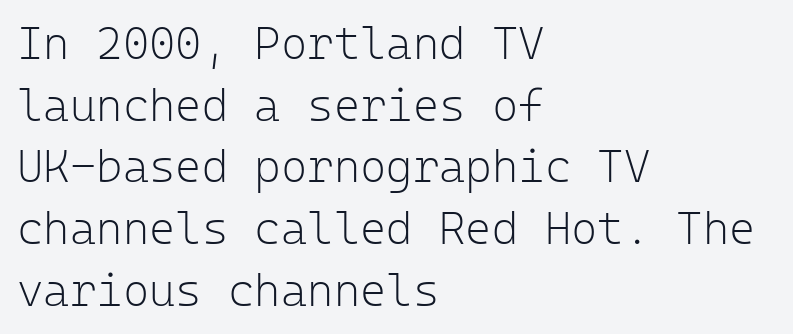
Q: Is the text bold? A: No.
Q: Is the text italic (slanted)? A: No, it is upright.
Q: Is the typeface a serif or a sans-serif typeface? A: Sans-serif.
Q: Is the text underlined? A: No.
Q: How is the paragraph aligned? A: Left-aligned.
Q: Is the spacing between letters normal or unusually wide? A: Normal.
Q: Is the spacing between lines tight, normal or loose? A: Normal.
Q: Width (condensed, normal, or wide)? A: Normal.
Q: Stroke contrast? A: Low.
Q: x-height? A: Medium.
Q: Monospaced? A: Yes.
